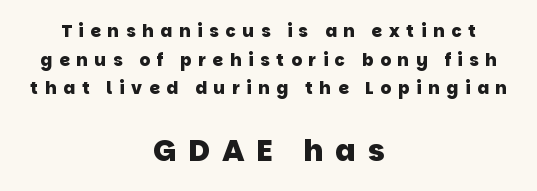
Q: Is the text bold? A: Yes.
Q: Is the typeface a serif or a sans-serif typeface? A: Sans-serif.
Q: Is the text underlined? A: No.
Q: How is the paragraph aligned? A: Centered.
Q: Is the spacing between letters normal or unusually wide? A: Unusually wide.
Q: Is the spacing between lines tight, normal or loose? A: Normal.
Q: Which block of text is set in a larger size, the first (top) or the second (bottom)? A: The second (bottom) one.
Q: Width (condensed, normal, or wide)? A: Normal.
Q: Stroke contrast? A: Low.
Q: x-height? A: Large.
Q: Monospaced? A: No.
